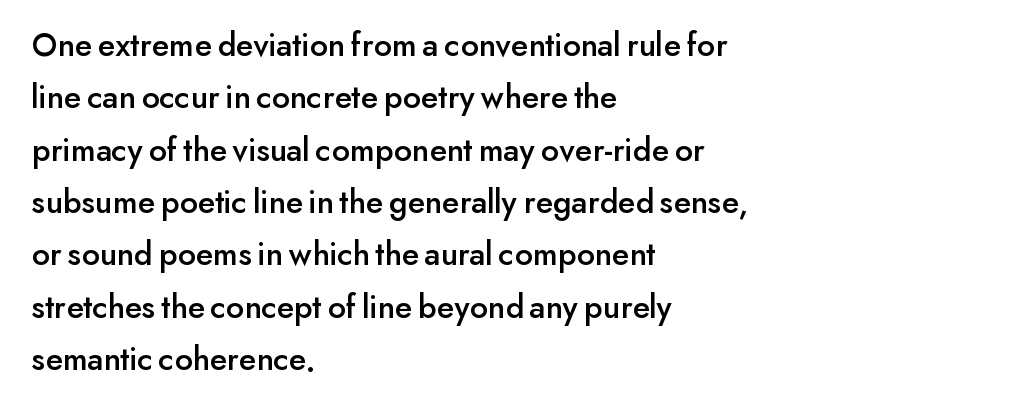
{"serif": "no", "italic": "no", "width": "normal", "stroke_contrast": "low", "x_height": "small", "monospaced": "no", "underline": "no", "align": "left", "line_spacing": "normal", "line_spacing_ratio": 1.54, "letter_spacing": "normal", "letter_spacing_em": 0.0, "glyph_px": 34}
